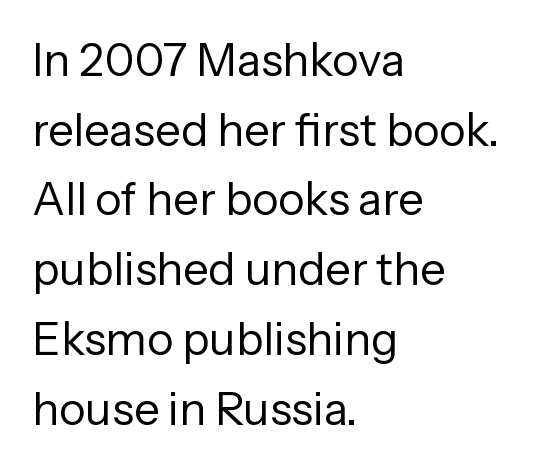
Proportional: the letters do not fall into vertical columns. The letters stand straight up with perfectly vertical stems. These lines sit exactly where default settings would place them. Decoration check: the copy has no underline. Vertical stems look standard width or narrower in stroke.
